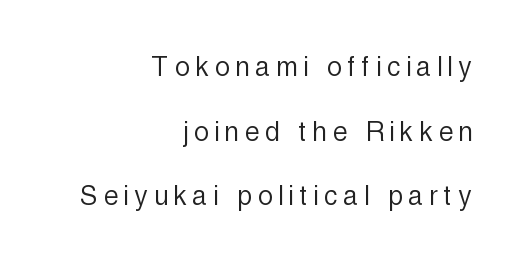
{"serif": "no", "italic": "no", "bold": "no", "weight": "light", "width": "condensed", "x_height": "medium", "monospaced": "no", "underline": "no", "align": "right", "line_spacing": "loose", "line_spacing_ratio": 2.02, "letter_spacing": "wide", "letter_spacing_em": 0.21, "glyph_px": 32}
